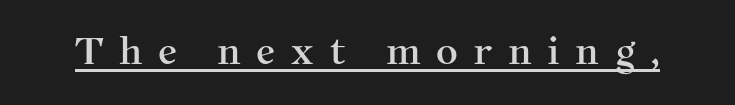
Q: Is the text italic (slanted)? A: No, it is upright.
Q: Is the typeface a serif or a sans-serif typeface? A: Serif.
Q: Is the text underlined? A: Yes.
Q: Is the spacing between letters normal or unusually wide? A: Unusually wide.
Q: Width (condensed, normal, or wide)? A: Normal.
Q: Stroke contrast? A: Medium.
Q: x-height? A: Medium.
Q: Monospaced? A: No.
